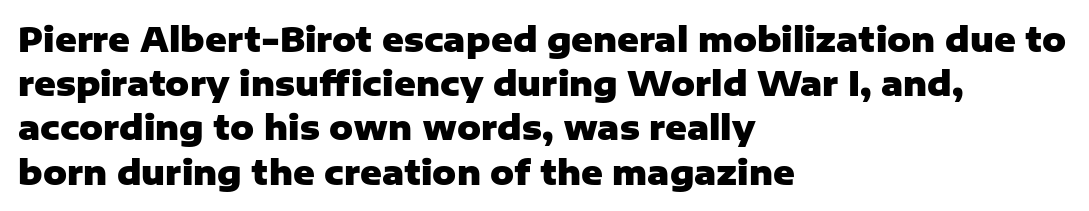
The lines sit at an ordinary, default distance from one another. The face used here is proportionally spaced, like ordinary book or web type. Emphasis by weight is at full strength: bold. The axis of the letterforms is exactly vertical. One-word summary of the alignment: left. Type without underlining.
